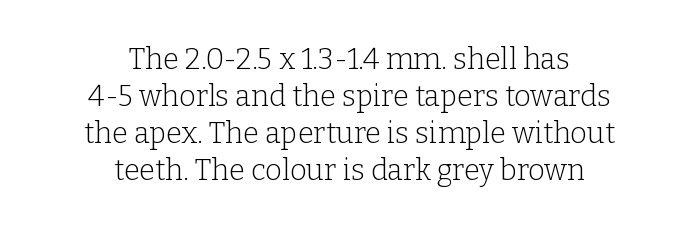
Q: Is the text bold? A: No.
Q: Is the text italic (slanted)? A: No, it is upright.
Q: Is the typeface a serif or a sans-serif typeface? A: Serif.
Q: Is the text underlined? A: No.
Q: How is the paragraph aligned? A: Centered.
Q: Is the spacing between letters normal or unusually wide? A: Normal.
Q: Is the spacing between lines tight, normal or loose? A: Normal.
Q: Width (condensed, normal, or wide)? A: Normal.
Q: Stroke contrast? A: Low.
Q: x-height? A: Medium.
Q: Monospaced? A: No.
